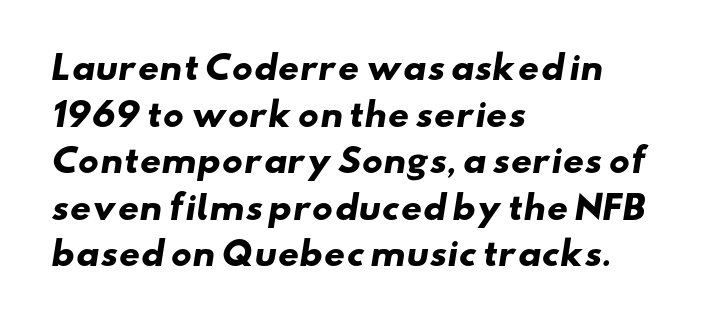
The gap between lines stays unmarked. On the weight axis this lands at bold, roughly 700. Proportional: the letters do not fall into vertical columns. Nothing sits at the stroke ends, so this counts as sans-serif. Quick note: interline space is typical.
